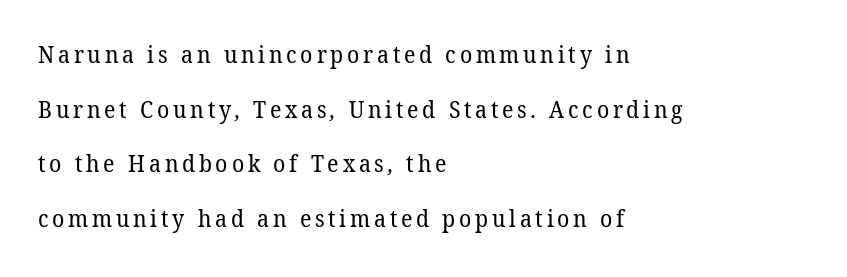
{"bold": "no", "underline": "no", "align": "left", "line_spacing": "loose", "line_spacing_ratio": 2.37, "glyph_px": 23}
